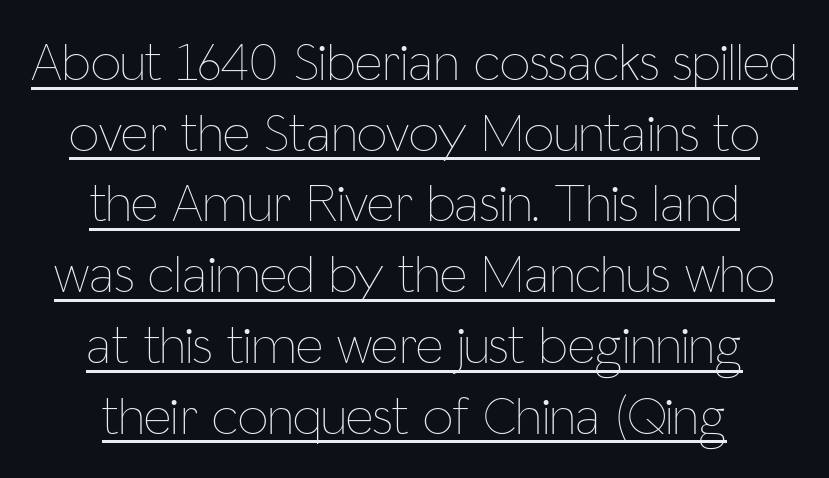
The image shows 54 px thin, condensed type, upright; set centered, normal line spacing (1.31x), normal letter spacing, underlined; low stroke contrast and a medium x-height.
